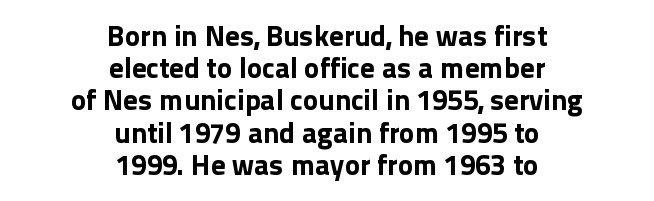
The image shows 29 px bold sans-serif type, upright; set centered, tight line spacing (1.11x), normal letter spacing, not underlined; a medium x-height.
